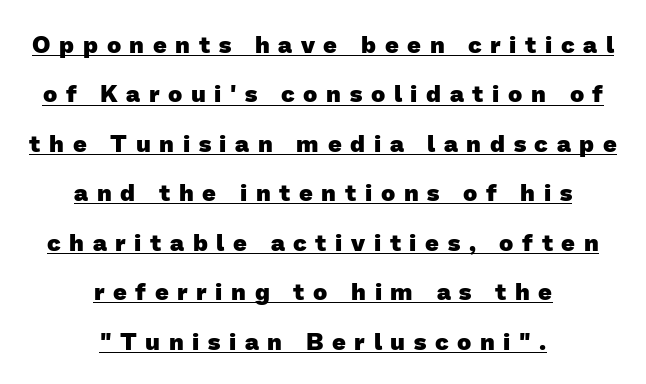
Check the space under the baseline: a stroke is drawn there. Compared with an ordinary text face, these strokes are far heavier — a full bold. Display-style spreading of the glyphs; the letterfit is very open. In CSS terms this would be text-align: center.
